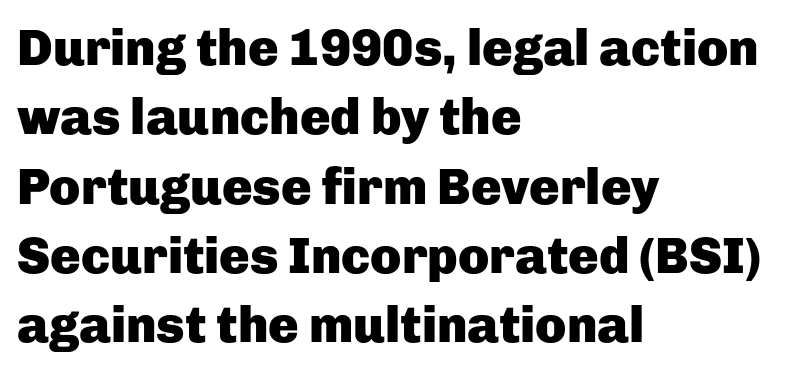
Q: Is the text bold? A: Yes.
Q: Is the text italic (slanted)? A: No, it is upright.
Q: Is the typeface a serif or a sans-serif typeface? A: Sans-serif.
Q: Is the text underlined? A: No.
Q: How is the paragraph aligned? A: Left-aligned.
Q: Is the spacing between letters normal or unusually wide? A: Normal.
Q: Is the spacing between lines tight, normal or loose? A: Normal.
Q: Width (condensed, normal, or wide)? A: Normal.
Q: Stroke contrast? A: Low.
Q: x-height? A: Medium.
Q: Monospaced? A: No.
